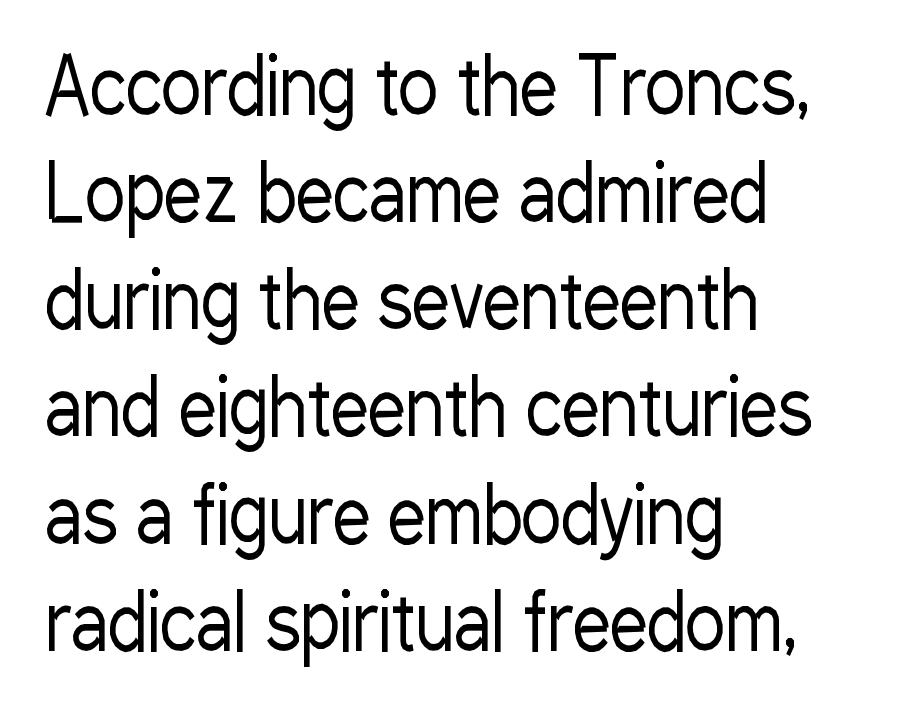
Unbolded letterforms with no extra heft. Spacing verdict: proportional, widths tailored to each character. Serifs: no, the terminals of the letterforms are clean. Rule under the text: the space is simply empty.
